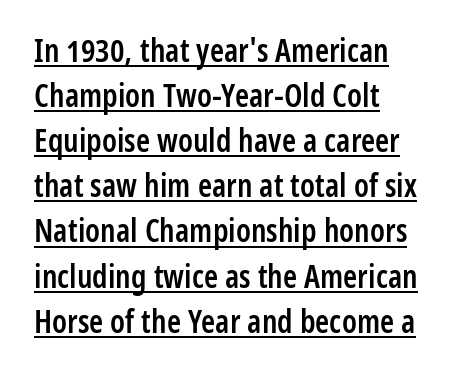
The image shows 32 px semibold, condensed sans-serif type, upright; set left-aligned, normal line spacing (1.41x), normal letter spacing, underlined; low stroke contrast and a medium x-height.
